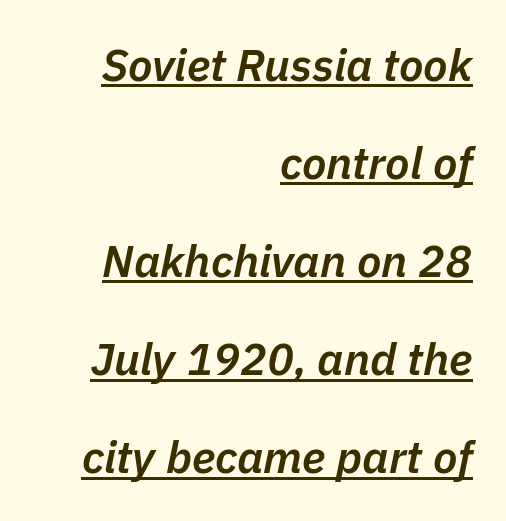
Q: Is the text bold? A: Semi-bold.
Q: Is the text italic (slanted)? A: Yes, it leans right by about 11 degrees.
Q: Is the text underlined? A: Yes.
Q: How is the paragraph aligned? A: Right-aligned.
Q: Is the spacing between letters normal or unusually wide? A: Normal.
Q: Is the spacing between lines tight, normal or loose? A: Loose.
Q: Width (condensed, normal, or wide)? A: Normal.
Q: Stroke contrast? A: Low.
Q: x-height? A: Medium.
Q: Monospaced? A: No.
